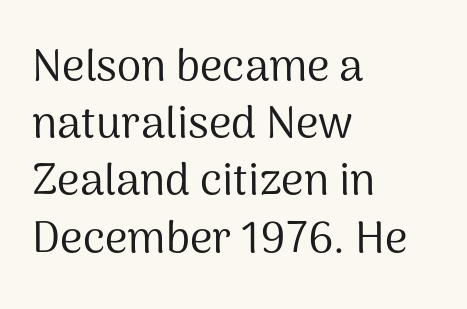
Any mark beneath the type? The region is blank. The letters look calm and open, with moderate or lighter stems. Vertical spacing — default. These lines are rendered in a variable-pitch font. I'd call this a sans setting — the letters go barefoot.
